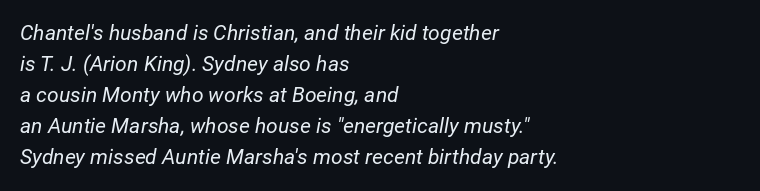
{"italic": "yes", "lean": "right", "slant_degrees": 12, "bold": "no", "underline": "no", "align": "left", "line_spacing": "normal", "line_spacing_ratio": 1.48, "letter_spacing": "normal", "letter_spacing_em": 0.0, "glyph_px": 21}
